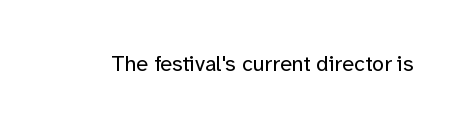
Q: Is the text bold? A: No.
Q: Is the text italic (slanted)? A: No, it is upright.
Q: Is the text underlined? A: No.
Q: Is the spacing between letters normal or unusually wide? A: Normal.
